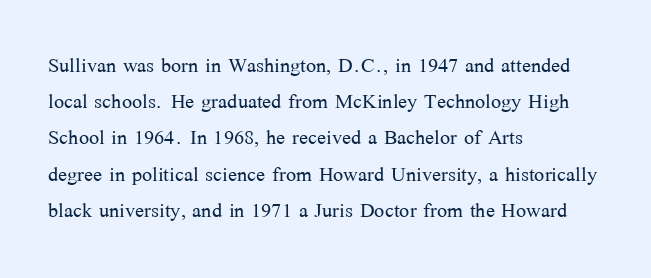
The image shows 27 px text type, upright; set left-aligned, normal line spacing (1.34x), normal letter spacing, not underlined.
